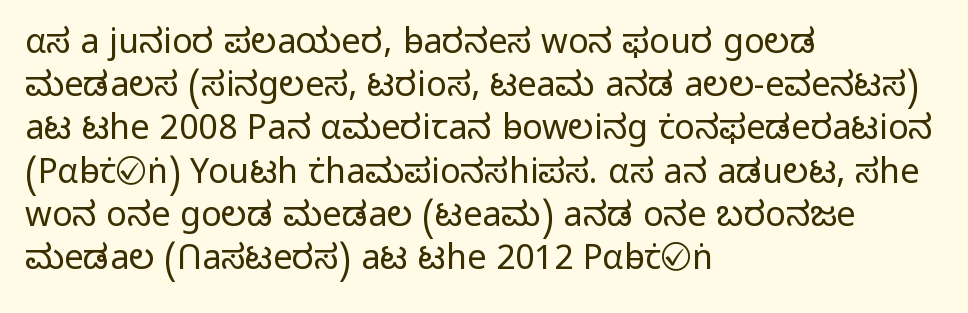
You could call the tracking neutral — neither tight nor loose. Classification — sans serif. Whoever set this chose a conventional vertical rhythm. The baseline area is clear. The letters advance in unequal steps, a hallmark of proportional type.
